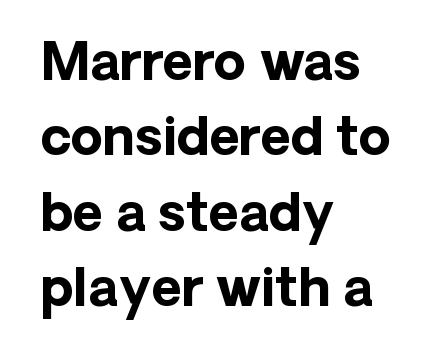
The image shows 52 px bold sans-serif type, upright; set left-aligned, normal line spacing (1.45x), normal letter spacing, not underlined; low stroke contrast and a medium x-height.
